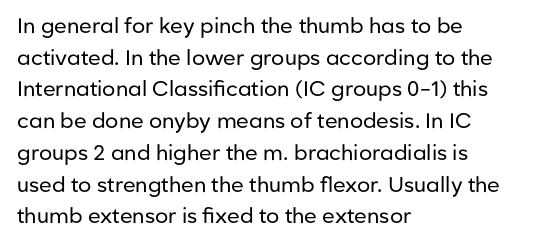
{"italic": "no", "bold": "no", "underline": "no", "align": "left", "line_spacing": "normal", "line_spacing_ratio": 1.51, "letter_spacing": "normal", "letter_spacing_em": 0.0, "glyph_px": 21}
